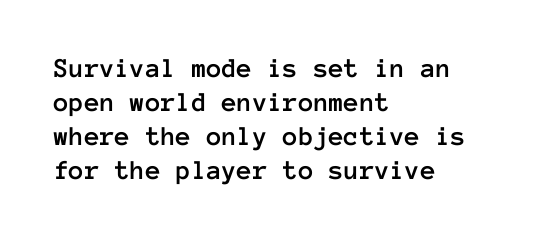
{"italic": "no", "width": "normal", "stroke_contrast": "low", "x_height": "medium", "monospaced": "yes", "underline": "no", "align": "left", "line_spacing_ratio": 1.21, "letter_spacing": "normal", "letter_spacing_em": 0.0, "glyph_px": 28}
